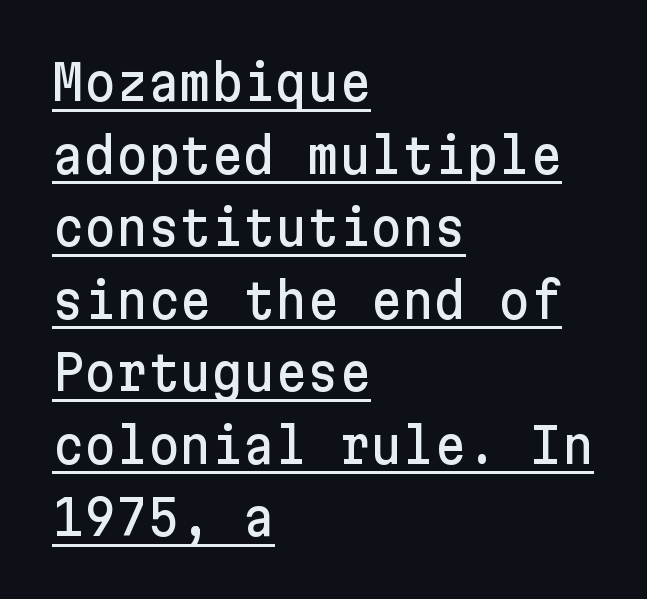
The image shows 49 px sans-serif type, upright; set left-aligned, normal line spacing (1.48x), normal letter spacing, underlined; low stroke contrast and a medium x-height.
